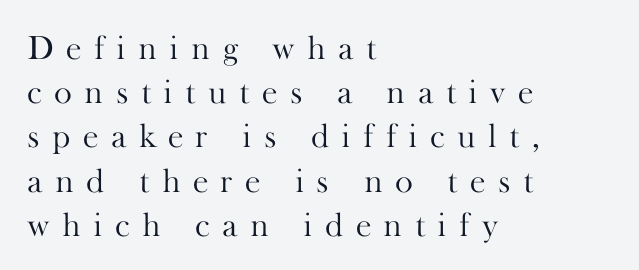
The image shows 34 px light serif type, upright; set left-aligned, normal line spacing (1.3x), unusually wide letter spacing (+0.37 em), not underlined; high stroke contrast and a small x-height.
